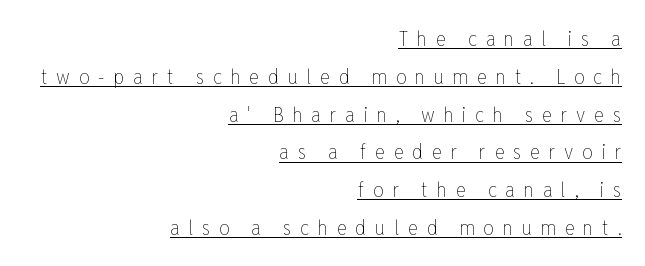
A rule runs beneath these lines of type. Weight: regular or lighter. Loose tracking; the words dissolve into strings of separated letters. Posture: straight, roman, zero tilt.
